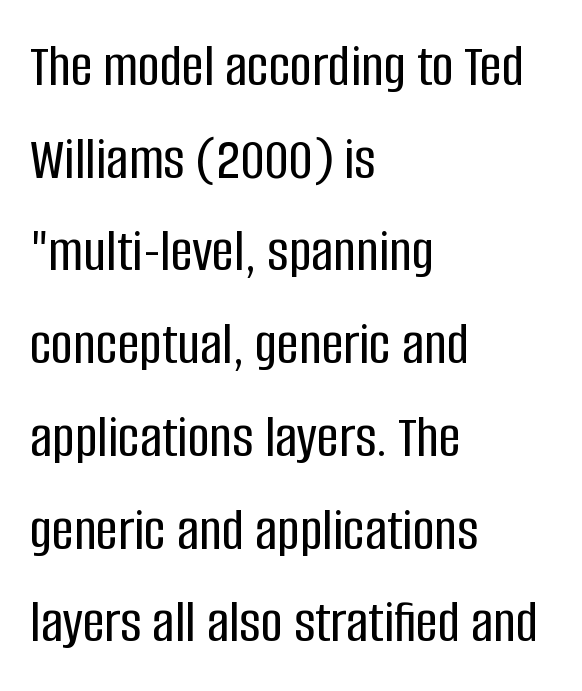
Nobody touched the tracking dial on this one. Has an underline been added? It has not. Teacher's note: observe the even left margin — that is flush-left alignment. No feet cap the strokes, marking this as sans-serif type.
